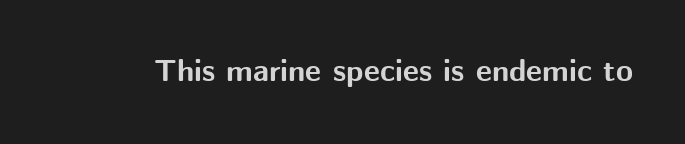
In terms of letterform style, serifs are entirely absent. There is no visible air inserted between adjacent glyphs. A dark, heavy texture on the line: the type is bold. The letters stand upright; this is a roman face. Character widths vary here, with narrow letters taking less room than wide ones.
